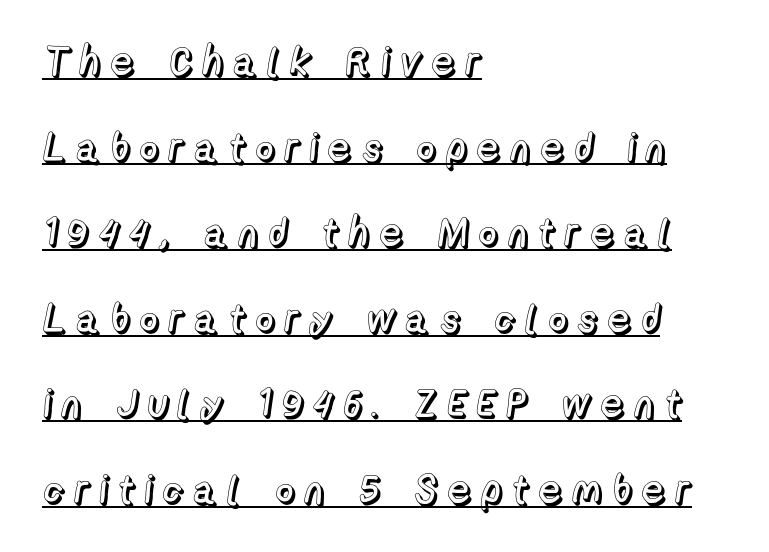
Q: Is the text italic (slanted)? A: Yes.
Q: Is the text underlined? A: Yes.
Q: How is the paragraph aligned? A: Left-aligned.
Q: Is the spacing between letters normal or unusually wide? A: Unusually wide.
Q: Is the spacing between lines tight, normal or loose? A: Loose.
Q: Width (condensed, normal, or wide)? A: Normal.
Q: x-height? A: Medium.
Q: Monospaced? A: No.
